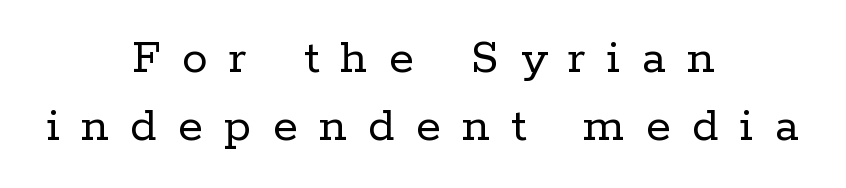
Q: Is the text bold? A: No.
Q: Is the text italic (slanted)? A: No, it is upright.
Q: Is the typeface a serif or a sans-serif typeface? A: Serif.
Q: Is the text underlined? A: No.
Q: How is the paragraph aligned? A: Centered.
Q: Is the spacing between letters normal or unusually wide? A: Unusually wide.
Q: Is the spacing between lines tight, normal or loose? A: Normal.
Q: Width (condensed, normal, or wide)? A: Normal.
Q: Stroke contrast? A: Low.
Q: x-height? A: Medium.
Q: Monospaced? A: No.
